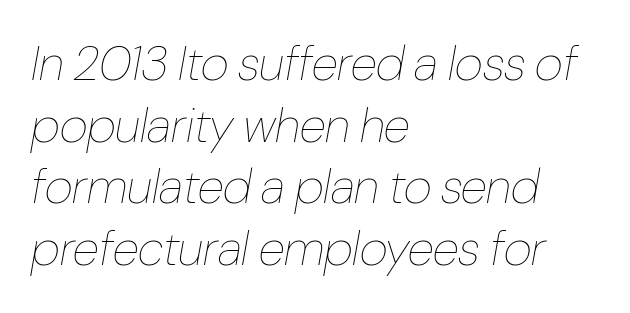
The image shows 49 px thin, condensed type, italic (leaning right); set left-aligned, normal line spacing (1.26x), normal letter spacing, not underlined; low stroke contrast and a medium x-height.
